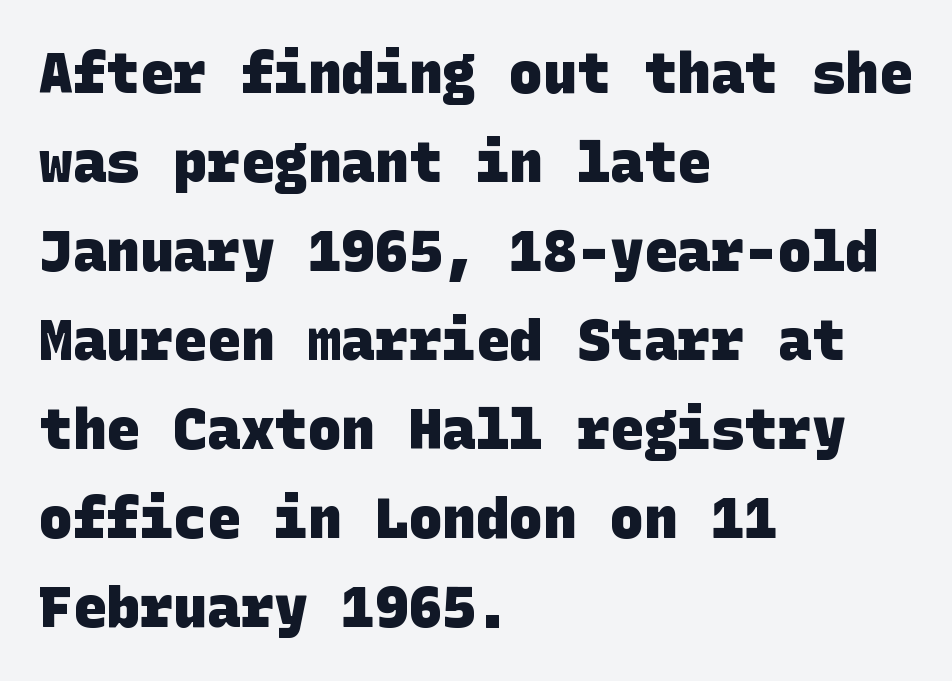
{"serif": "no", "bold": "yes", "weight": "heavy", "width": "normal", "stroke_contrast": "low", "x_height": "large", "underline": "no", "align": "left", "line_spacing": "normal", "line_spacing_ratio": 1.59, "letter_spacing": "normal", "letter_spacing_em": 0.0, "glyph_px": 56}
